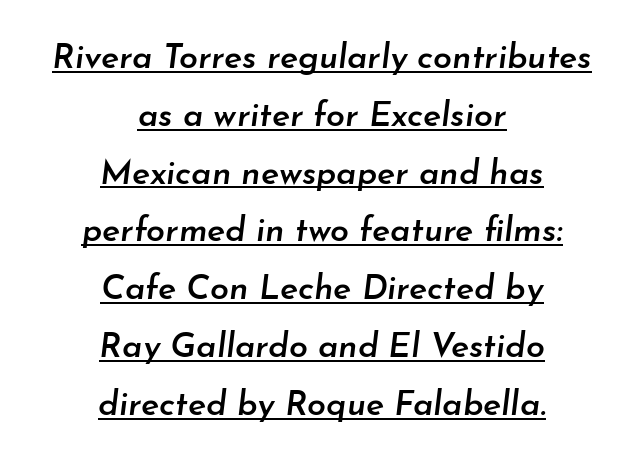
The letters advance in unequal steps, a hallmark of proportional type. The passage shown leans; its letterforms are oblique. Caption: standard tracking, unaltered. Glance below the letters and you will spot a drawn line.
